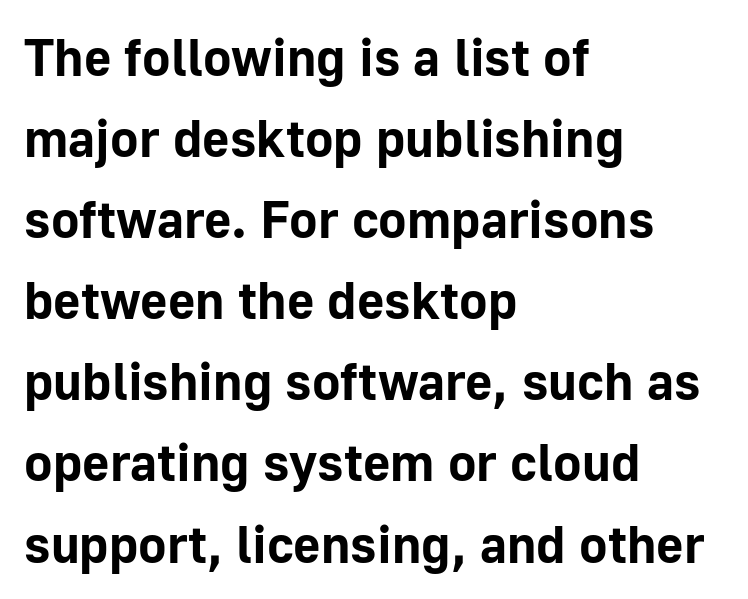
Q: Is the text bold? A: Yes.
Q: Is the text italic (slanted)? A: No, it is upright.
Q: Is the typeface a serif or a sans-serif typeface? A: Sans-serif.
Q: Is the text underlined? A: No.
Q: How is the paragraph aligned? A: Left-aligned.
Q: Is the spacing between letters normal or unusually wide? A: Normal.
Q: Is the spacing between lines tight, normal or loose? A: Normal.
Q: Width (condensed, normal, or wide)? A: Normal.
Q: Stroke contrast? A: Low.
Q: x-height? A: Medium.
Q: Monospaced? A: No.
